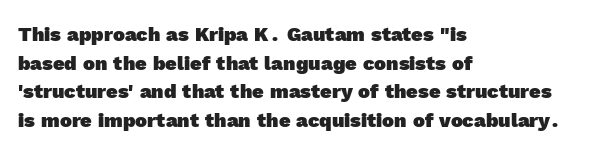
{"bold": "yes", "underline": "no", "align": "left", "line_spacing": "normal", "line_spacing_ratio": 1.43, "letter_spacing": "normal", "letter_spacing_em": 0.0, "glyph_px": 20}
